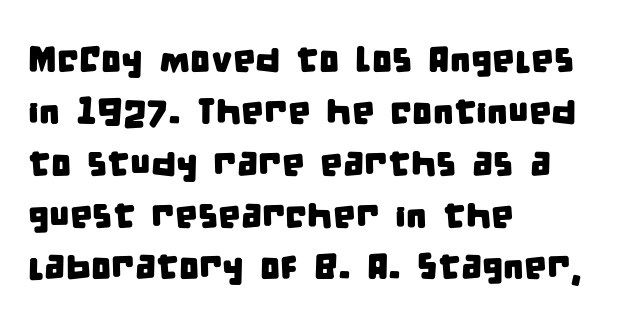
The image shows 36 px condensed sans-serif type; set left-aligned, normal line spacing (1.44x), normal letter spacing, not underlined; low stroke contrast and a large x-height.
